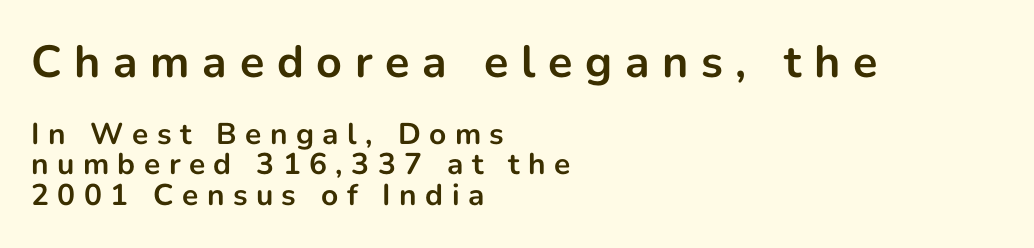
Honestly, the rows look squashed on top of each other. The paragraph shown leans on its left margin. The typography opts for an upright posture over an oblique one. This rendering features lettering with no underline. Tracking here is generous; glyphs stand well apart from one another. Larger block? The one above; the one below is distinctly smaller.
